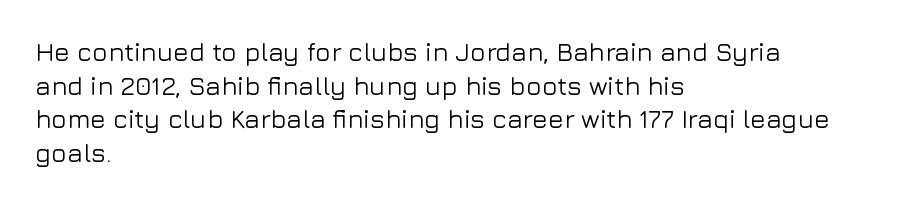
{"italic": "no", "underline": "no", "align": "left", "line_spacing": "normal", "line_spacing_ratio": 1.29, "letter_spacing": "normal", "letter_spacing_em": 0.0, "glyph_px": 26}
